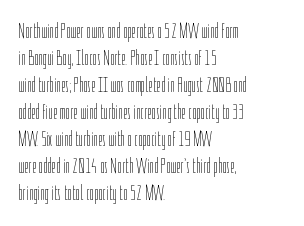
Q: Is the text bold? A: No.
Q: Is the text italic (slanted)? A: No, it is upright.
Q: Is the text underlined? A: No.
Q: How is the paragraph aligned? A: Left-aligned.
Q: Is the spacing between letters normal or unusually wide? A: Normal.
